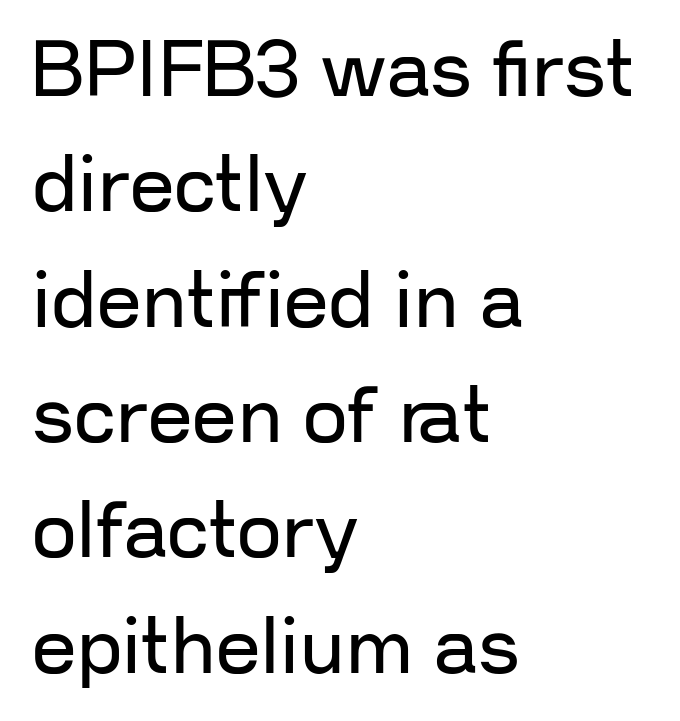
The image shows 79 px regular-weight sans-serif type, upright; set left-aligned, normal line spacing (1.46x), normal letter spacing, not underlined; low stroke contrast and a medium x-height.
